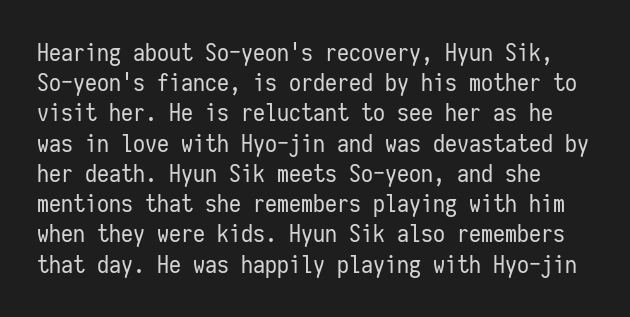
{"italic": "no", "bold": "no", "underline": "no", "line_spacing": "normal", "line_spacing_ratio": 1.26, "letter_spacing": "normal", "letter_spacing_em": 0.0, "glyph_px": 24}
